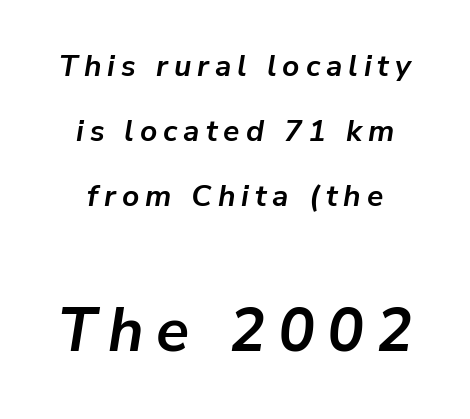
Quick note: interline space is abundant. Heavy, bold letterforms. Here the designer chose a conventional face with non-uniform glyph widths. The horizontal fit of the characters is loose and conspicuously gappy.
